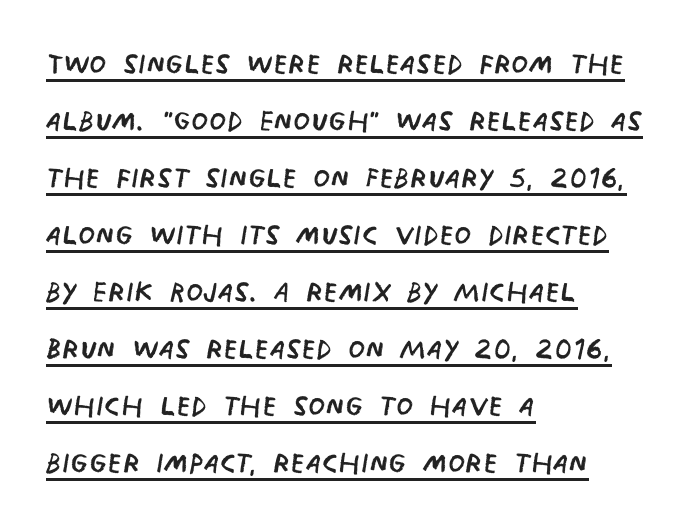
{"serif": "no", "bold": "no", "weight": "regular", "width": "condensed", "stroke_contrast": "low", "x_height": "large", "monospaced": "no", "underline": "yes", "align": "left", "line_spacing": "normal", "line_spacing_ratio": 1.46, "letter_spacing": "normal", "letter_spacing_em": 0.0, "glyph_px": 39}
